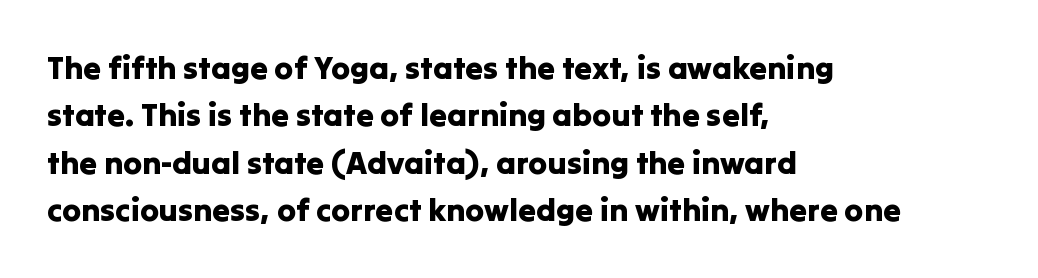
The image shows 32 px sans-serif type, upright; set left-aligned, normal line spacing (1.48x), normal letter spacing, not underlined; low stroke contrast and a medium x-height.
